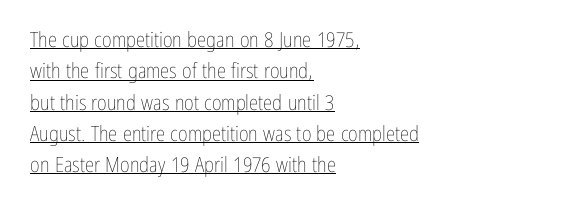
{"italic": "no", "bold": "no", "underline": "yes", "align": "left", "line_spacing": "normal", "line_spacing_ratio": 1.49, "letter_spacing": "normal", "letter_spacing_em": 0.0, "glyph_px": 21}
